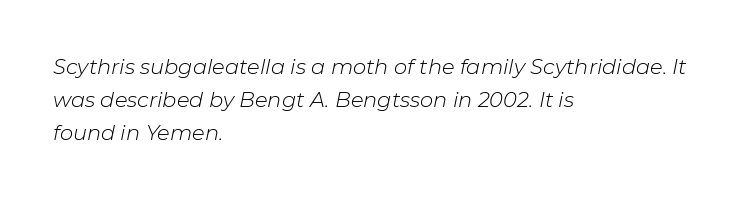
Line starts are locked; line ends wander. The specimen reads as italic at a glance. You could call the tracking neutral — neither tight nor loose. Honestly, there is no underline to notice here at all.
